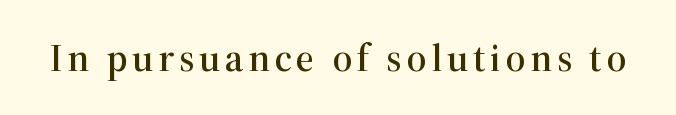
Q: Is the text italic (slanted)? A: No, it is upright.
Q: Is the typeface a serif or a sans-serif typeface? A: Serif.
Q: Is the text underlined? A: No.
Q: Width (condensed, normal, or wide)? A: Normal.
Q: Stroke contrast? A: High.
Q: x-height? A: Medium.
Q: Monospaced? A: No.
